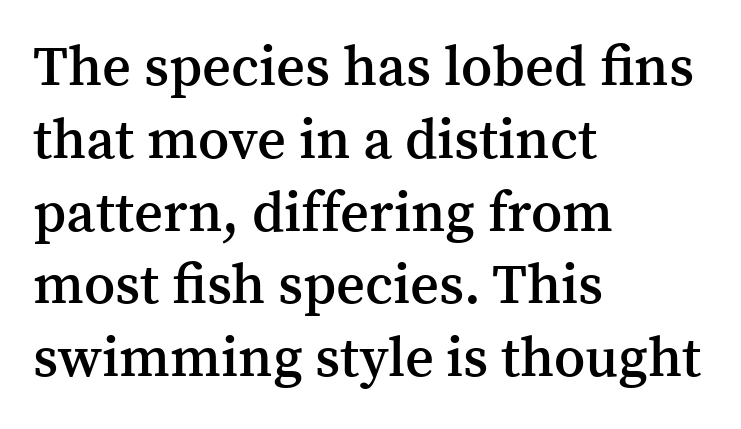
The image shows 56 px semibold serif type, upright; set left-aligned, normal line spacing (1.3x), normal letter spacing, not underlined; medium stroke contrast and a medium x-height.
